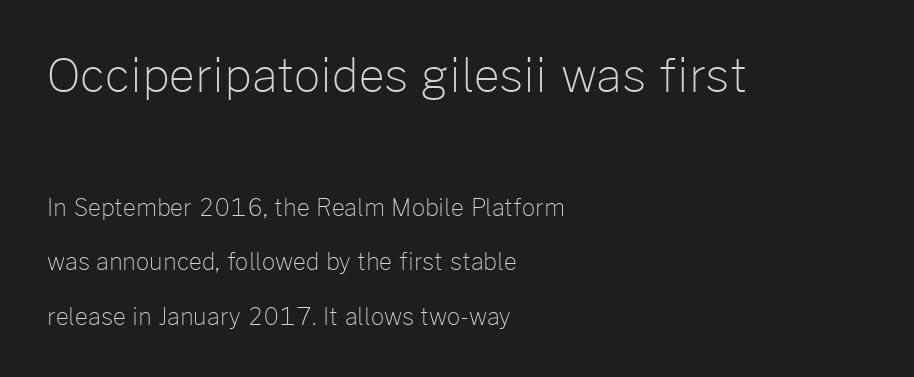
Each letter keeps its own natural width here, so spacing adapts to shape. What's the leading like? Stretched, with rows far apart. The typography opts for an upright posture over an oblique one. The foot of each line stays bare and open. No feet cap the strokes, marking this as sans-serif type. Nothing heavy about these letters — not bold at all.
